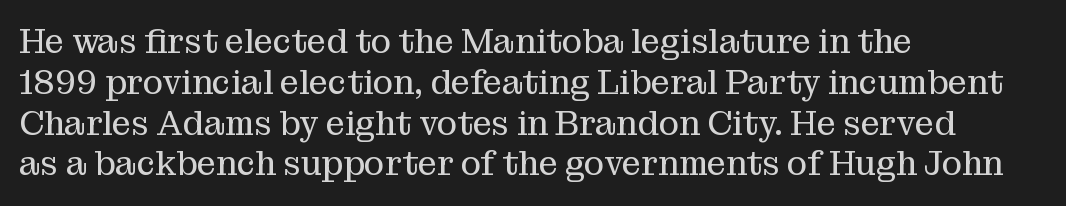
The image shows 34 px regular-weight serif type, upright; set left-aligned, line spacing 1.2x, normal letter spacing, not underlined; medium stroke contrast and a medium x-height.
